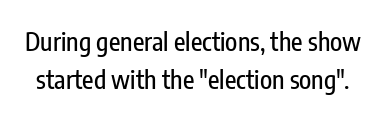
{"italic": "no", "underline": "no", "line_spacing": "normal", "line_spacing_ratio": 1.53, "letter_spacing": "normal", "letter_spacing_em": 0.0, "glyph_px": 25}
